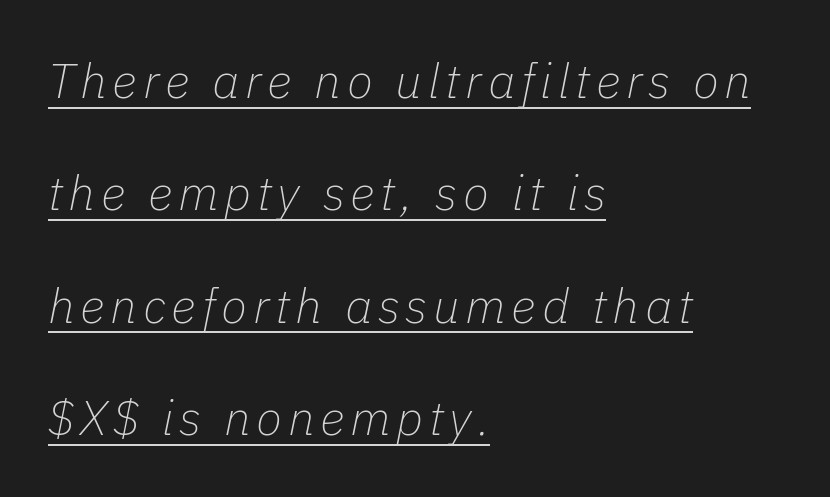
Q: Is the text bold? A: No.
Q: Is the text italic (slanted)? A: Yes, it leans right by about 11 degrees.
Q: Is the text underlined? A: Yes.
Q: How is the paragraph aligned? A: Left-aligned.
Q: Is the spacing between lines tight, normal or loose? A: Loose.
Q: Width (condensed, normal, or wide)? A: Normal.
Q: Stroke contrast? A: Low.
Q: x-height? A: Medium.
Q: Monospaced? A: No.
